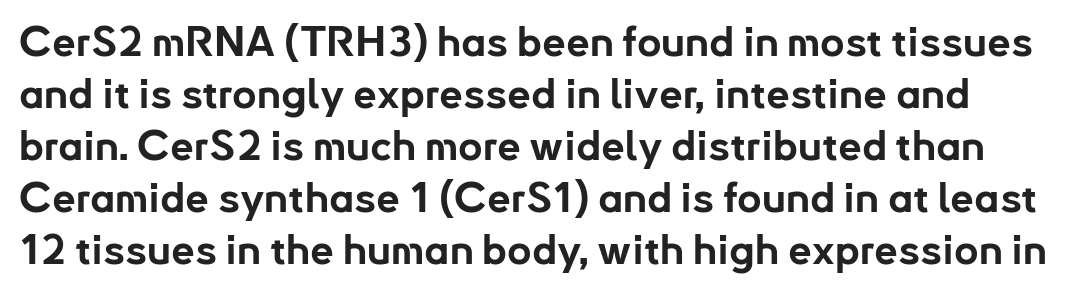
Short note: letters normally spaced. The font is running at its bold setting. Nothing sits at the stroke ends, so this counts as sans-serif. Is this a fixed-width face? No — the glyphs have proportional, varying widths. The string is rendered with underlining switched off. Notice how the stems are strictly vertical — no italics here.
